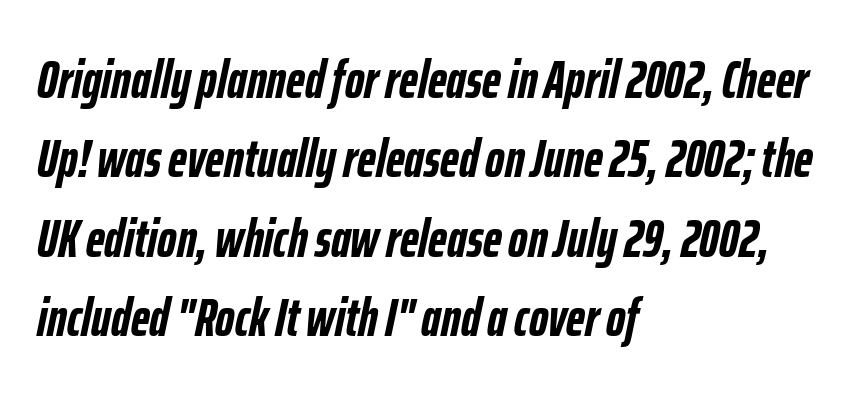
{"italic": "yes", "lean": "right", "slant_degrees": 12, "bold": "yes", "weight": "semibold", "width": "condensed", "stroke_contrast": "low", "x_height": "medium", "monospaced": "no", "underline": "no", "align": "left", "line_spacing": "normal", "line_spacing_ratio": 1.5, "letter_spacing": "normal", "letter_spacing_em": 0.0, "glyph_px": 53}
